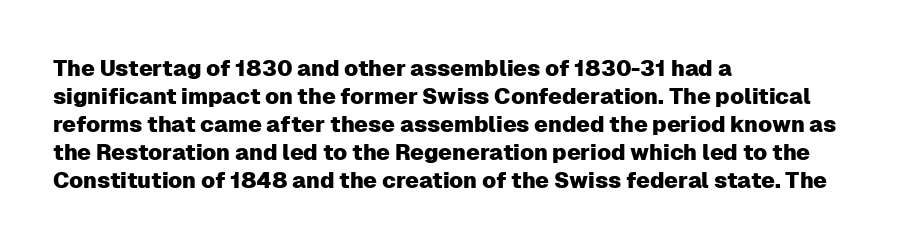
Q: Is the text italic (slanted)? A: No, it is upright.
Q: Is the text underlined? A: No.
Q: How is the paragraph aligned? A: Left-aligned.
Q: Is the spacing between letters normal or unusually wide? A: Normal.
Q: Is the spacing between lines tight, normal or loose? A: Normal.
